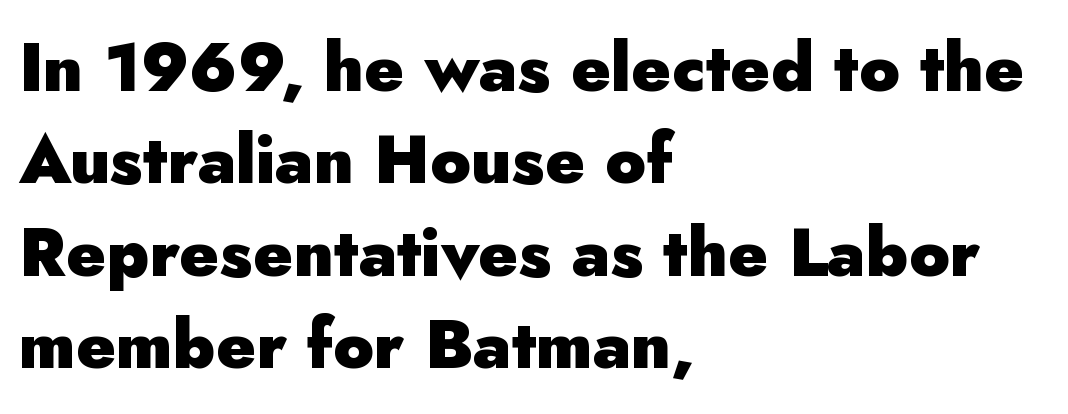
{"serif": "no", "italic": "no", "bold": "yes", "weight": "heavy", "width": "normal", "stroke_contrast": "low", "x_height": "small", "monospaced": "no", "underline": "no", "align": "left", "line_spacing": "normal", "line_spacing_ratio": 1.38, "letter_spacing": "normal", "letter_spacing_em": 0.0, "glyph_px": 67}
